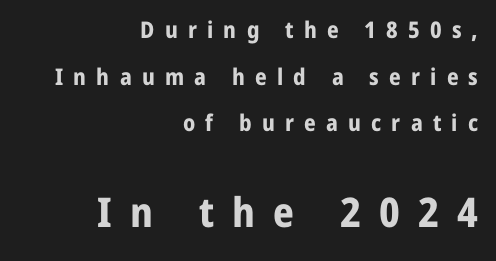
{"serif": "no", "italic": "no", "bold": "yes", "weight": "bold", "width": "normal", "stroke_contrast": "low", "x_height": "medium", "monospaced": "no", "underline": "no", "align": "right", "line_spacing": "loose", "line_spacing_ratio": 2.03, "letter_spacing": "wide", "letter_spacing_em": 0.44, "larger_block": "second", "size_ratio": 1.78, "glyph_px": 41}
